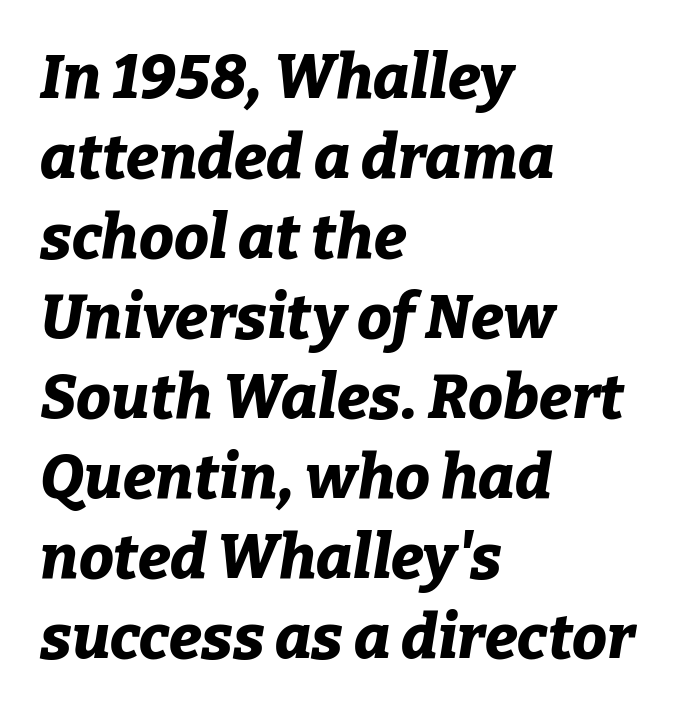
The image shows 62 px bold type, italic (leaning right); set left-aligned, normal line spacing (1.29x), normal letter spacing, not underlined; low stroke contrast and a medium x-height.
